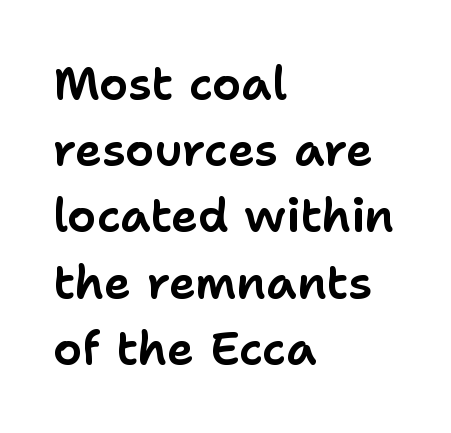
The image shows 46 px sans-serif type, upright; set left-aligned, normal line spacing (1.44x), normal letter spacing, not underlined; low stroke contrast and a medium x-height.
